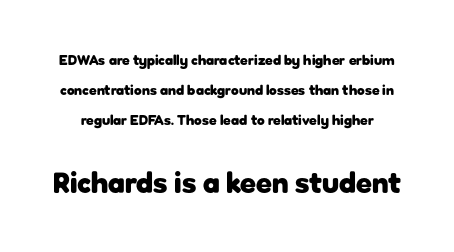
Q: Is the text bold? A: Yes.
Q: Is the text italic (slanted)? A: No, it is upright.
Q: Is the typeface a serif or a sans-serif typeface? A: Sans-serif.
Q: Is the text underlined? A: No.
Q: Is the spacing between letters normal or unusually wide? A: Normal.
Q: Is the spacing between lines tight, normal or loose? A: Loose.
Q: Which block of text is set in a larger size, the first (top) or the second (bottom)? A: The second (bottom) one.
Q: Width (condensed, normal, or wide)? A: Normal.
Q: Stroke contrast? A: Low.
Q: x-height? A: Medium.
Q: Monospaced? A: No.
